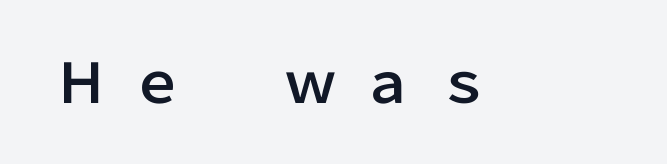
The rendering uses natural spacing where letterforms have individual widths. Plain, unruled lines of type. Honestly, the letter spacing is so wide it's the main thing you notice. You can tell it's not italic because the verticals are truly vertical. The face used here is a sans, in the tradition of grotesques and geometrics.
